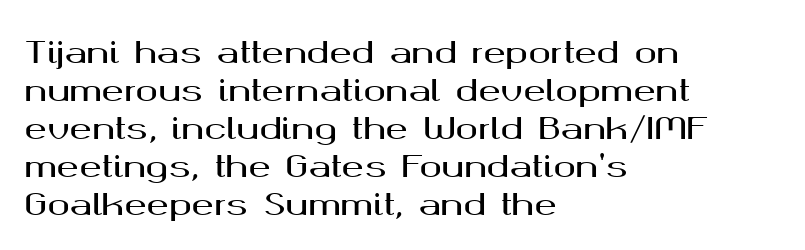
The rendering keeps characters at their native spacing. Decoration check: the copy has no underline. A typesetter would call this proportional, since set widths differ per character. The lines sit at an ordinary, default distance from one another.
